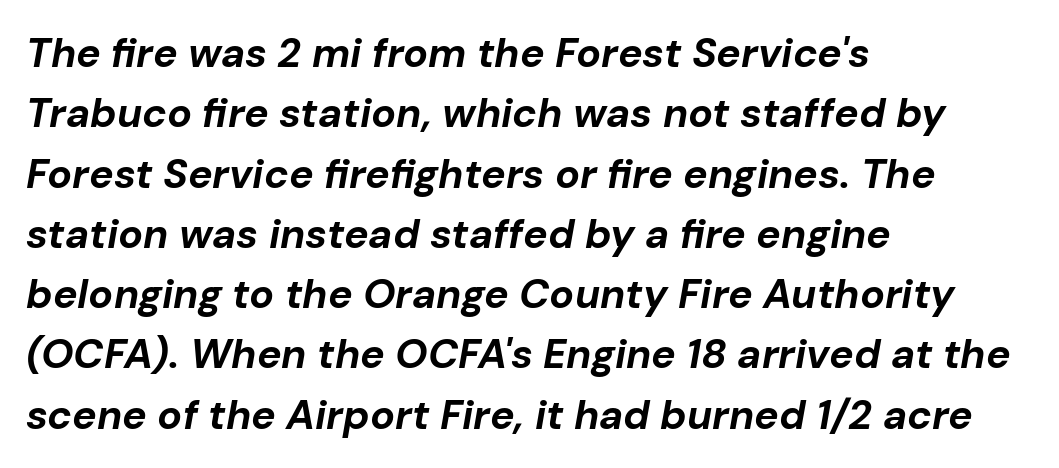
{"italic": "yes", "lean": "right", "slant_degrees": 10, "bold": "yes", "weight": "bold", "width": "normal", "stroke_contrast": "low", "x_height": "medium", "monospaced": "no", "underline": "no", "align": "left", "line_spacing": "normal", "line_spacing_ratio": 1.47, "letter_spacing": "normal", "letter_spacing_em": 0.0, "glyph_px": 41}
